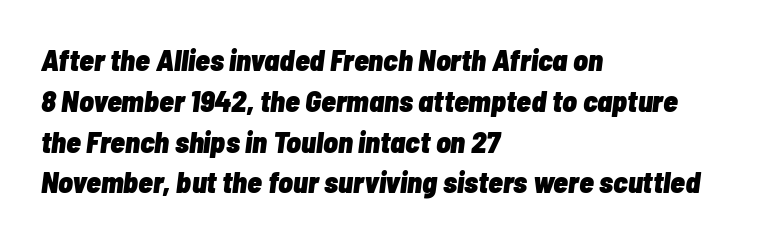
The image shows 30 px heavy, condensed type, italic (leaning right); set left-aligned, normal line spacing (1.36x), normal letter spacing, not underlined; low stroke contrast and a medium x-height.
